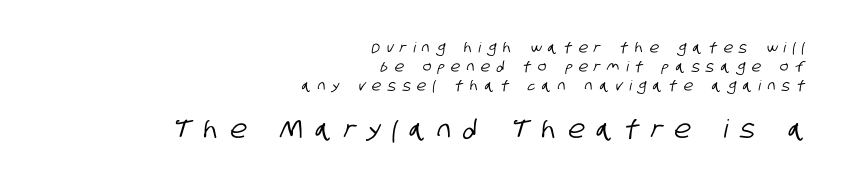
The letters in the lower block stand taller than those in the block above. Typeset ragged left — the right edge is the straight one. The foot of each line stays bare and open. Is the letter spacing exaggerated? Yes — the characters are pushed far apart. Horizontal bands of white between lines are of average thickness.
